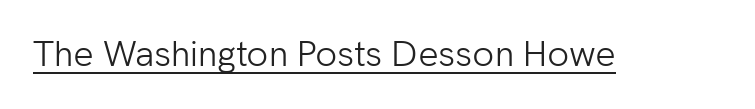
The font family rendered here belongs to the sans-serif group. Ink coverage per letter is moderate at most. This sample uses plain, unmodified letter spacing. The typesetter has applied underlining to the passage shown. Note the varied advance widths — an 'i' is clearly narrower than an 'm'.
